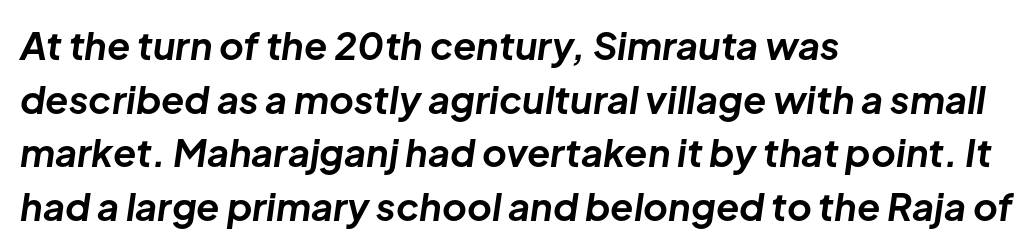
{"italic": "yes", "lean": "right", "slant_degrees": 8, "bold": "yes", "weight": "bold", "width": "normal", "stroke_contrast": "low", "x_height": "medium", "monospaced": "no", "underline": "no", "align": "left", "line_spacing": "normal", "line_spacing_ratio": 1.41, "letter_spacing": "normal", "letter_spacing_em": 0.0, "glyph_px": 38}
